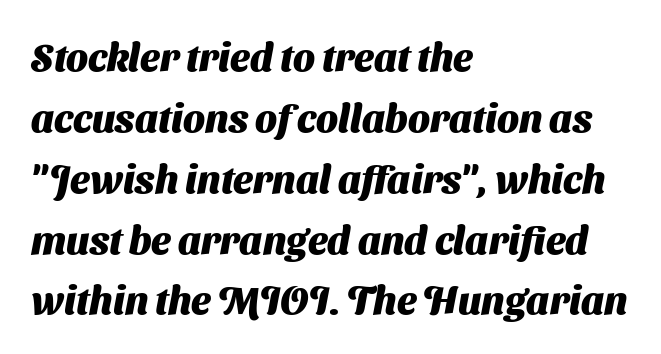
{"serif": "no", "bold": "yes", "weight": "heavy", "width": "normal", "stroke_contrast": "medium", "x_height": "medium", "monospaced": "no", "underline": "no", "align": "left", "line_spacing": "normal", "line_spacing_ratio": 1.56, "letter_spacing": "normal", "letter_spacing_em": 0.0, "glyph_px": 39}
